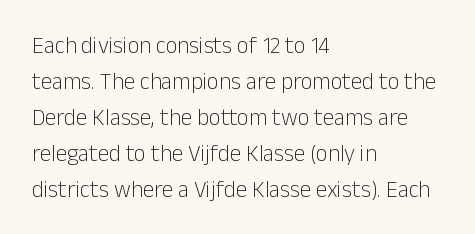
Q: Is the text bold? A: No.
Q: Is the text italic (slanted)? A: No, it is upright.
Q: Is the text underlined? A: No.
Q: How is the paragraph aligned? A: Left-aligned.
Q: Is the spacing between letters normal or unusually wide? A: Normal.
Q: Is the spacing between lines tight, normal or loose? A: Normal.
